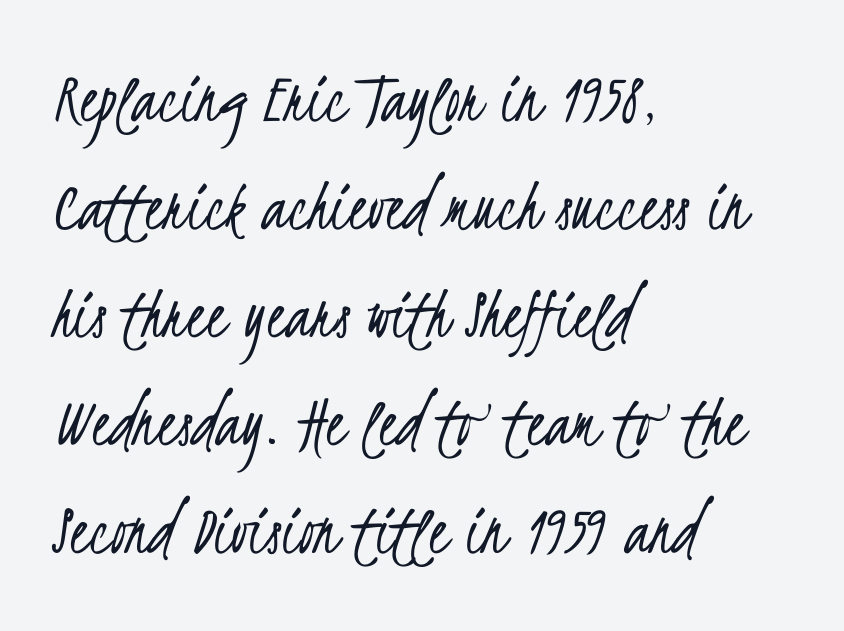
Note: no serifs on the glyphs. No extra ink here — the face is not bold. The face used here is proportionally spaced, like ordinary book or web type. Check under the words: just untouched page. Characters follow at the spacing the type designer built in.
